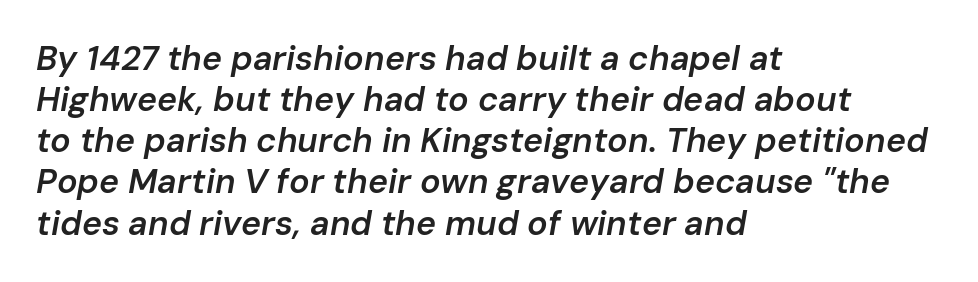
The face used here is a semibold: visibly heavier than regular, lighter than bold. In CSS terms this would be text-align: left. Emphasis-style slanted type is in use. Do the characters align in a grid? No, the font is proportional.
